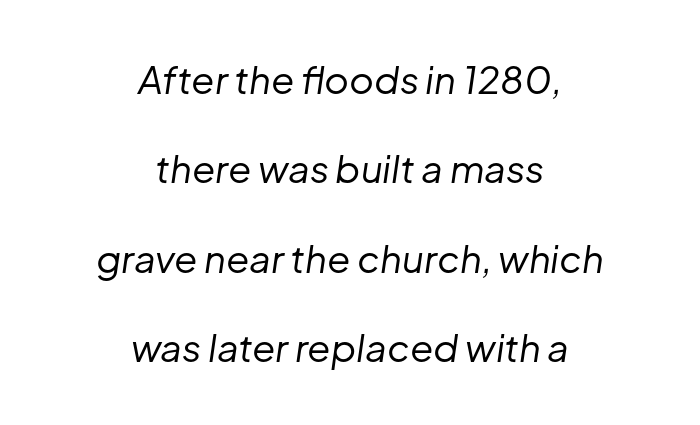
{"italic": "yes", "lean": "right", "slant_degrees": 8, "bold": "no", "weight": "regular", "width": "normal", "stroke_contrast": "low", "x_height": "medium", "monospaced": "no", "underline": "no", "align": "center", "line_spacing": "loose", "line_spacing_ratio": 2.35, "letter_spacing": "normal", "letter_spacing_em": 0.0, "glyph_px": 38}
